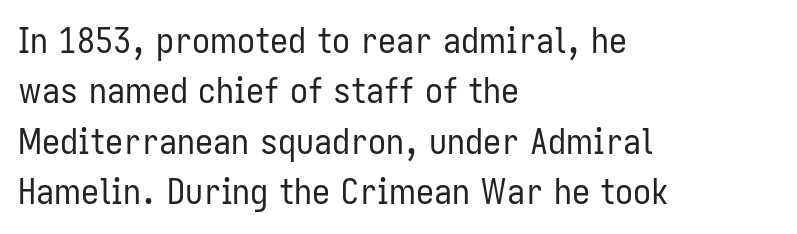
Heft: none added — not bold. Do the characters align in a grid? No, the font is proportional. Caption: standard tracking, unaltered. Font category for this specimen: sans-serif. One-word summary of the alignment: left. Letters rest on an invisible, unmarked baseline.
